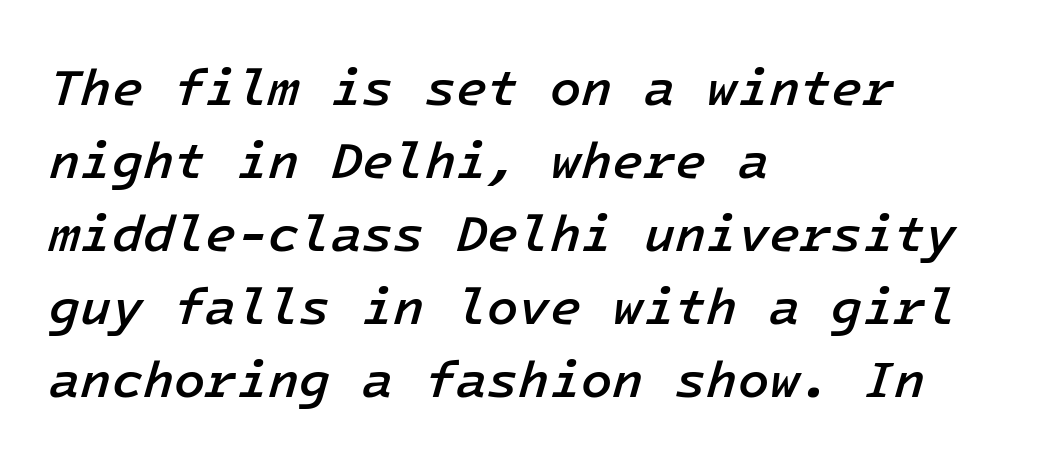
Q: Is the text bold? A: Semi-bold.
Q: Is the text italic (slanted)? A: Yes, it leans right by about 16 degrees.
Q: Is the text underlined? A: No.
Q: How is the paragraph aligned? A: Left-aligned.
Q: Is the spacing between letters normal or unusually wide? A: Normal.
Q: Is the spacing between lines tight, normal or loose? A: Normal.
Q: Width (condensed, normal, or wide)? A: Normal.
Q: Stroke contrast? A: Low.
Q: x-height? A: Medium.
